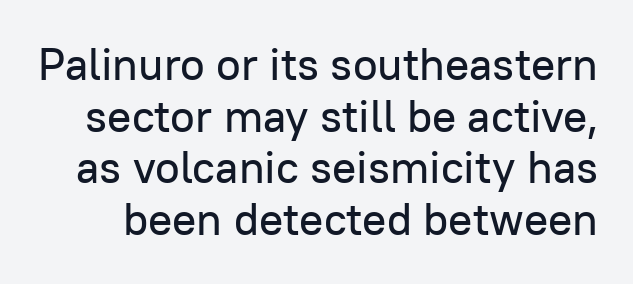
The image shows 45 px sans-serif type, upright; set tight line spacing (1.15x), normal letter spacing, not underlined; low stroke contrast and a medium x-height.
